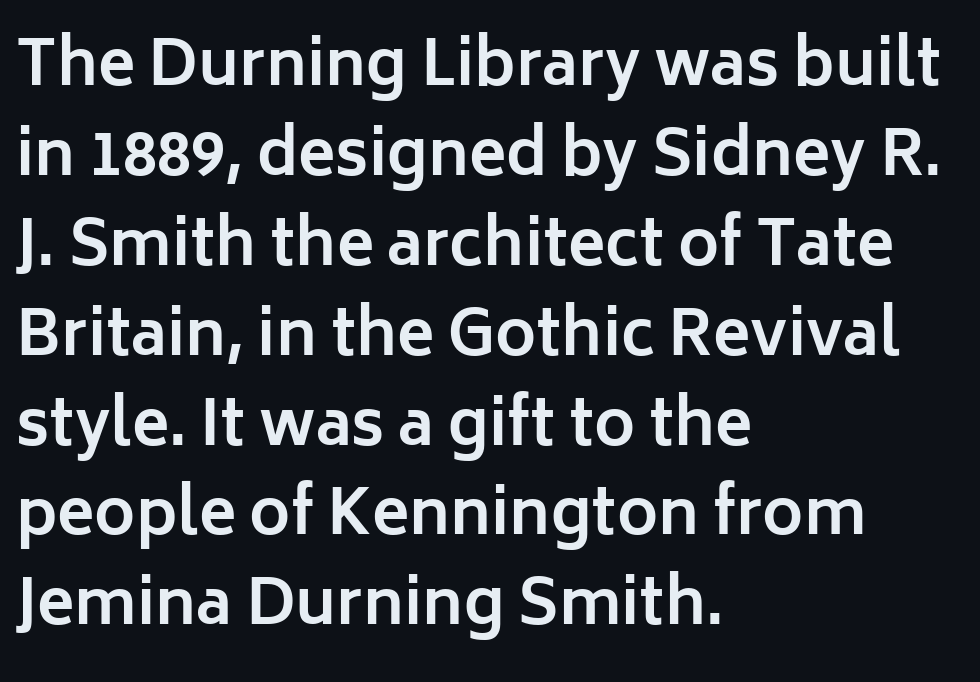
Q: Is the text bold? A: Yes.
Q: Is the text italic (slanted)? A: No, it is upright.
Q: Is the typeface a serif or a sans-serif typeface? A: Sans-serif.
Q: Is the text underlined? A: No.
Q: How is the paragraph aligned? A: Left-aligned.
Q: Is the spacing between letters normal or unusually wide? A: Normal.
Q: Is the spacing between lines tight, normal or loose? A: Normal.
Q: Width (condensed, normal, or wide)? A: Normal.
Q: Stroke contrast? A: Low.
Q: x-height? A: Medium.
Q: Monospaced? A: No.
